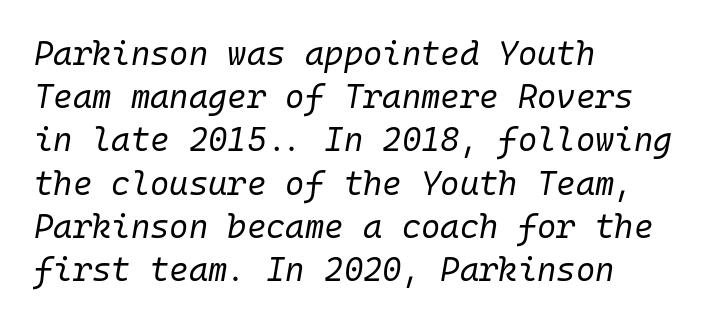
{"italic": "yes", "lean": "right", "slant_degrees": 10, "bold": "no", "weight": "regular", "width": "normal", "stroke_contrast": "low", "x_height": "medium", "monospaced": "yes", "underline": "no", "align": "left", "line_spacing": "normal", "line_spacing_ratio": 1.31, "letter_spacing": "normal", "letter_spacing_em": 0.0, "glyph_px": 33}
